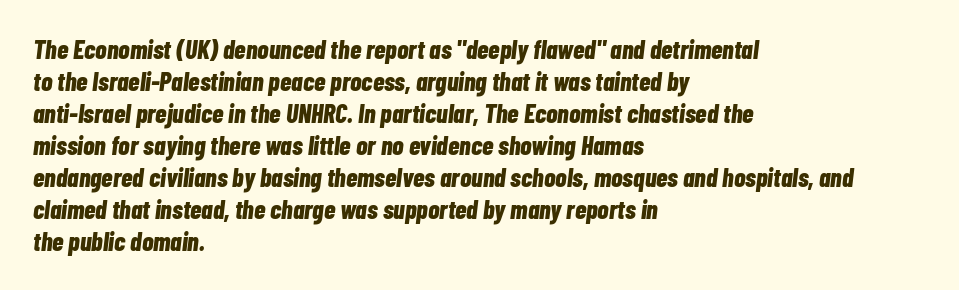
Q: Is the text bold? A: Yes.
Q: Is the text italic (slanted)? A: Yes, it leans right by about 7 degrees.
Q: Is the text underlined? A: No.
Q: How is the paragraph aligned? A: Left-aligned.
Q: Is the spacing between letters normal or unusually wide? A: Normal.
